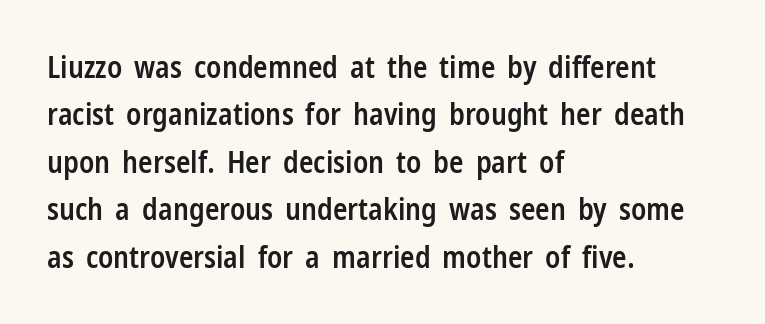
The image shows 30 px semibold, condensed sans-serif type, upright; set left-aligned, normal line spacing (1.58x), normal letter spacing, not underlined; low stroke contrast and a medium x-height.
